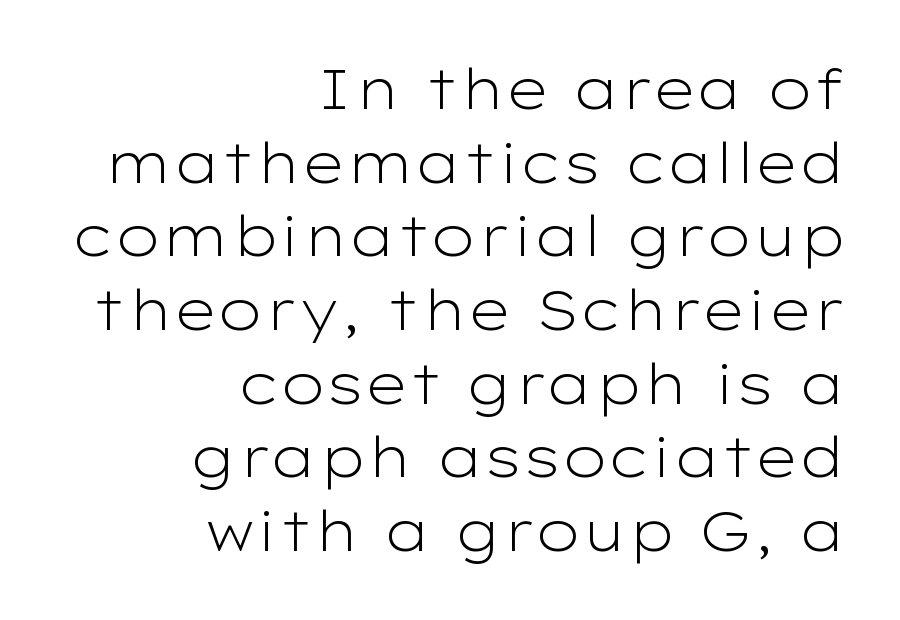
{"serif": "no", "italic": "no", "bold": "no", "weight": "light", "width": "wide", "stroke_contrast": "low", "x_height": "medium", "monospaced": "no", "underline": "no", "align": "right", "line_spacing": "normal", "line_spacing_ratio": 1.34, "letter_spacing": "normal", "letter_spacing_em": 0.0, "glyph_px": 55}
